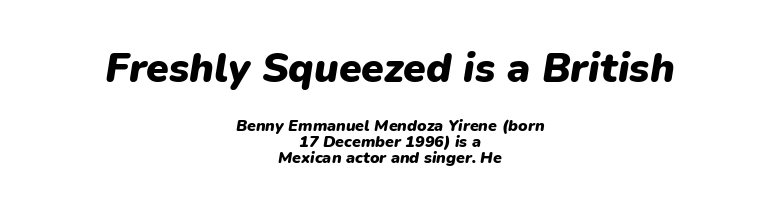
{"italic": "yes", "lean": "right", "slant_degrees": 9, "bold": "yes", "weight": "heavy", "width": "normal", "stroke_contrast": "low", "x_height": "medium", "monospaced": "no", "underline": "no", "align": "center", "line_spacing": "tight", "line_spacing_ratio": 1.0, "letter_spacing": "normal", "letter_spacing_em": 0.0, "larger_block": "first", "size_ratio": 2.56, "glyph_px": 41}
